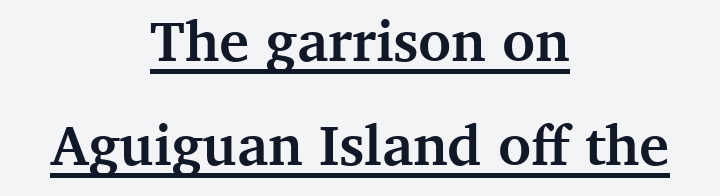
The image shows 57 px semibold serif type, upright; set centered, line spacing 1.82x, normal letter spacing, underlined; medium stroke contrast and a medium x-height.
